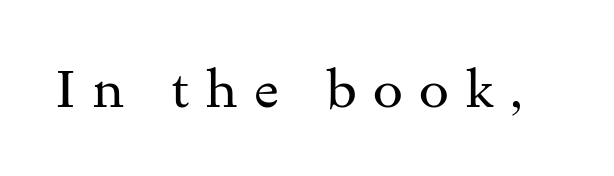
The image shows 54 px regular-weight, wide serif type, upright; set unusually wide letter spacing (+0.3 em), not underlined; medium stroke contrast and a small x-height.
